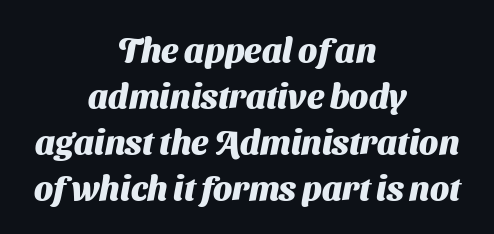
{"serif": "no", "bold": "yes", "weight": "heavy", "width": "normal", "stroke_contrast": "medium", "x_height": "medium", "monospaced": "no", "underline": "no", "align": "center", "line_spacing": "normal", "line_spacing_ratio": 1.35, "letter_spacing": "normal", "letter_spacing_em": 0.0, "glyph_px": 34}
